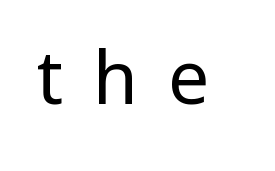
Q: Is the text bold? A: No.
Q: Is the text italic (slanted)? A: No, it is upright.
Q: Is the typeface a serif or a sans-serif typeface? A: Sans-serif.
Q: Is the text underlined? A: No.
Q: Is the spacing between letters normal or unusually wide? A: Unusually wide.
Q: Width (condensed, normal, or wide)? A: Condensed.
Q: Stroke contrast? A: Low.
Q: x-height? A: Large.
Q: Monospaced? A: No.
